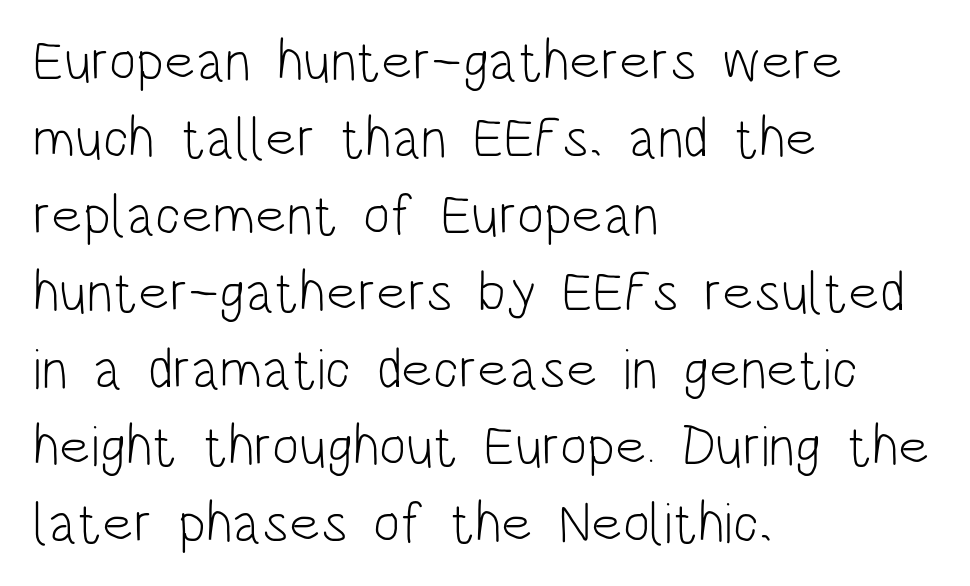
The face used here is proportionally spaced, like ordinary book or web type. Is this a sans? Yes — the strokes have no serifs. Nobody drew a line under any word here. Nothing heavy about these letters — not bold at all. The passage shown stacks its lines at a standard gap.
